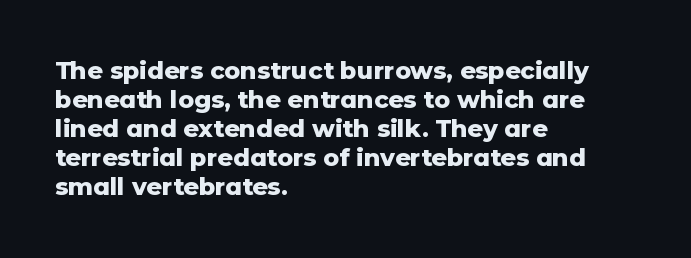
{"italic": "no", "bold": "yes", "underline": "no", "align": "left", "line_spacing_ratio": 1.21, "letter_spacing": "normal", "letter_spacing_em": 0.0, "glyph_px": 24}
